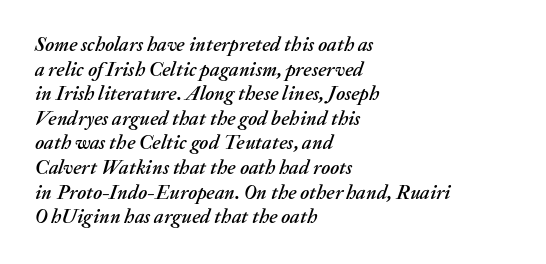
Q: Is the text italic (slanted)? A: Yes, it leans right by about 20 degrees.
Q: Is the text underlined? A: No.
Q: How is the paragraph aligned? A: Left-aligned.
Q: Is the spacing between letters normal or unusually wide? A: Normal.
